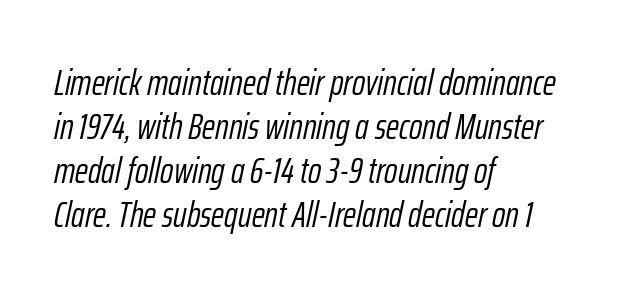
The image shows 36 px light, condensed type, italic (leaning right); set left-aligned, line spacing 1.22x, normal letter spacing, not underlined; low stroke contrast and a medium x-height.
